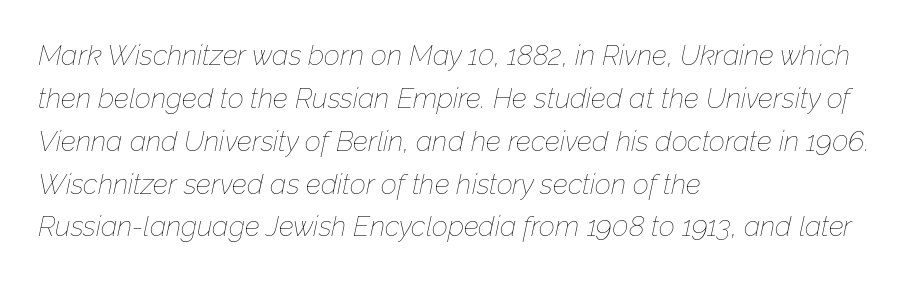
Q: Is the text bold? A: No.
Q: Is the text italic (slanted)? A: Yes, it leans right by about 12 degrees.
Q: Is the text underlined? A: No.
Q: How is the paragraph aligned? A: Left-aligned.
Q: Is the spacing between letters normal or unusually wide? A: Normal.
Q: Is the spacing between lines tight, normal or loose? A: Normal.
Q: Width (condensed, normal, or wide)? A: Normal.
Q: Stroke contrast? A: Low.
Q: x-height? A: Medium.
Q: Monospaced? A: No.
